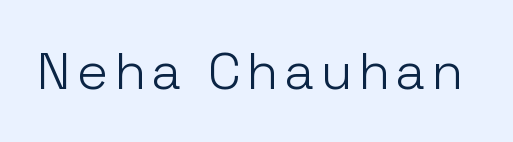
Q: Is the text bold? A: No.
Q: Is the text italic (slanted)? A: No, it is upright.
Q: Is the typeface a serif or a sans-serif typeface? A: Sans-serif.
Q: Is the text underlined? A: No.
Q: Width (condensed, normal, or wide)? A: Normal.
Q: Stroke contrast? A: Low.
Q: x-height? A: Medium.
Q: Monospaced? A: No.
